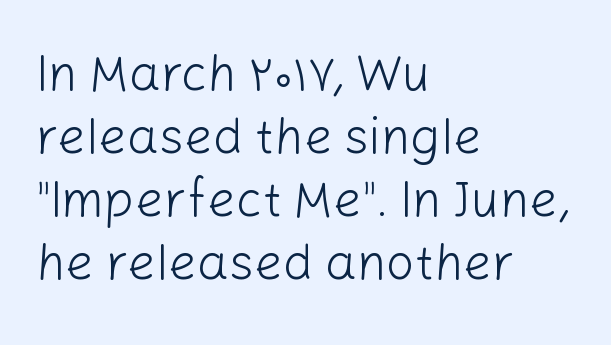
{"serif": "no", "italic": "no", "bold": "no", "weight": "light", "width": "normal", "stroke_contrast": "low", "x_height": "medium", "monospaced": "no", "underline": "no", "align": "left", "line_spacing": "normal", "line_spacing_ratio": 1.26, "letter_spacing": "normal", "letter_spacing_em": 0.0, "glyph_px": 50}
